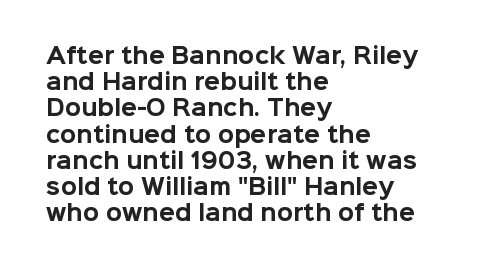
The image shows 21 px bold type, upright; set left-aligned, normal line spacing (1.25x), normal letter spacing, not underlined.
